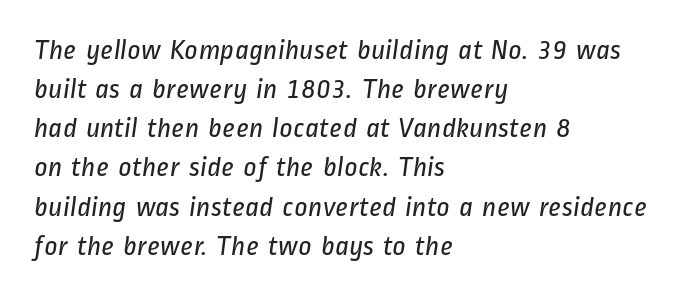
Q: Is the text bold? A: No.
Q: Is the typeface a serif or a sans-serif typeface? A: Sans-serif.
Q: Is the text underlined? A: No.
Q: How is the paragraph aligned? A: Left-aligned.
Q: Is the spacing between letters normal or unusually wide? A: Normal.
Q: Is the spacing between lines tight, normal or loose? A: Normal.
Q: Width (condensed, normal, or wide)? A: Condensed.
Q: Stroke contrast? A: Low.
Q: x-height? A: Medium.
Q: Monospaced? A: No.
